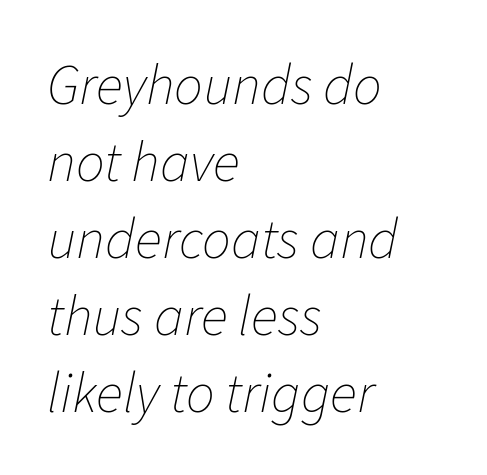
The image shows 57 px thin type, italic (leaning right); set left-aligned, normal line spacing (1.35x), normal letter spacing, not underlined; low stroke contrast and a medium x-height.
